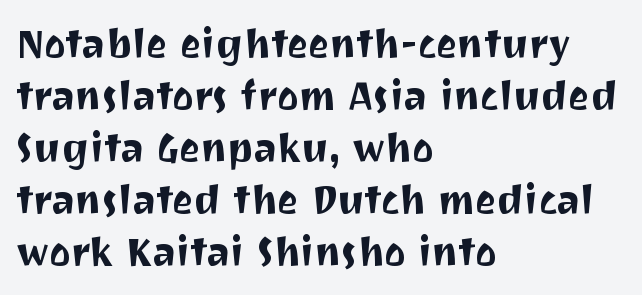
The font family rendered here belongs to the sans-serif group. The type sits square on the baseline with zero lean. Horizontally, the lines are justified to the leading edge only. The passage shown is typed in a proportional face where columns would drift.
